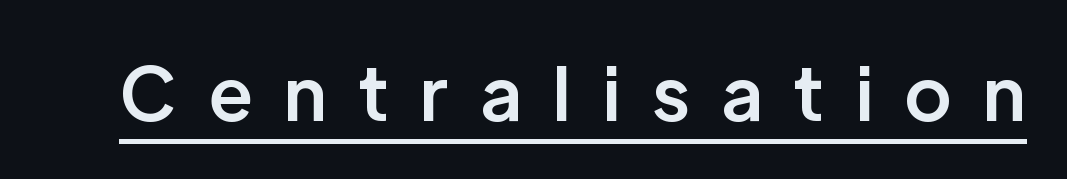
The image shows 74 px semibold sans-serif type, upright; set unusually wide letter spacing (+0.44 em), underlined; low stroke contrast and a medium x-height.
